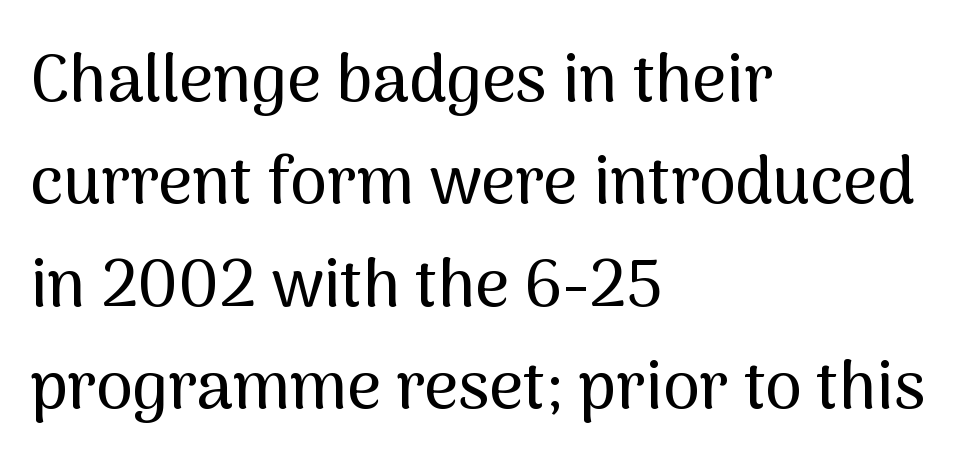
{"serif": "no", "italic": "no", "width": "normal", "stroke_contrast": "medium", "x_height": "medium", "monospaced": "no", "underline": "no", "align": "left", "line_spacing": "normal", "line_spacing_ratio": 1.55, "letter_spacing": "normal", "letter_spacing_em": 0.0, "glyph_px": 66}
